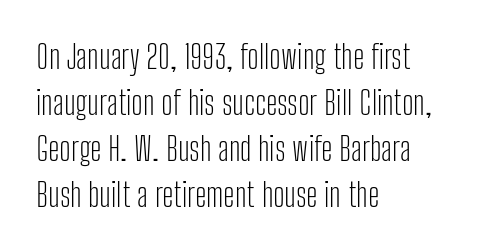
Q: Is the text bold? A: No.
Q: Is the text italic (slanted)? A: No, it is upright.
Q: Is the typeface a serif or a sans-serif typeface? A: Sans-serif.
Q: Is the text underlined? A: No.
Q: How is the paragraph aligned? A: Left-aligned.
Q: Is the spacing between letters normal or unusually wide? A: Normal.
Q: Is the spacing between lines tight, normal or loose? A: Normal.
Q: Width (condensed, normal, or wide)? A: Condensed.
Q: Stroke contrast? A: Low.
Q: x-height? A: Medium.
Q: Monospaced? A: No.
